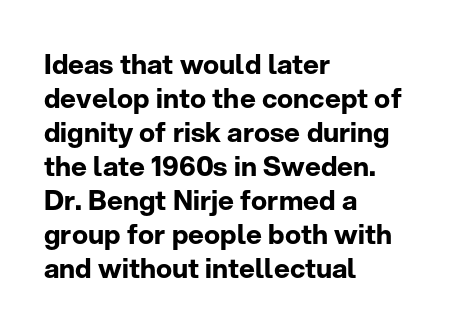
{"italic": "no", "bold": "yes", "underline": "no", "align": "left", "line_spacing": "normal", "line_spacing_ratio": 1.26, "letter_spacing": "normal", "letter_spacing_em": 0.0, "glyph_px": 27}
